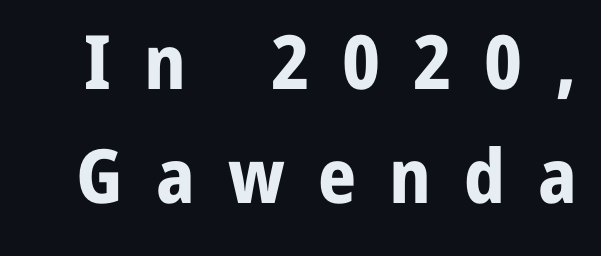
You could only call the tracking loose — the letters float apart. Each new line begins a customary step beneath the previous one. Note the varied advance widths — an 'i' is clearly narrower than an 'm'. A typesetter would label this face a sans. Underlining? Definitely not there. Rendered with straight, roman letterforms.
